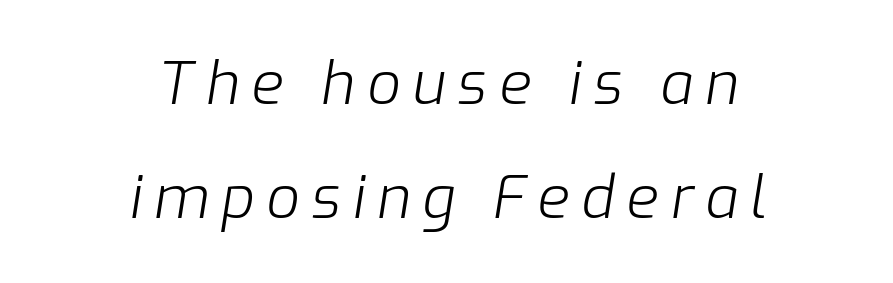
{"italic": "yes", "lean": "right", "slant_degrees": 9, "bold": "no", "weight": "light", "width": "normal", "stroke_contrast": "low", "x_height": "medium", "monospaced": "no", "underline": "no", "align": "center", "line_spacing": "loose", "line_spacing_ratio": 1.94, "letter_spacing": "wide", "letter_spacing_em": 0.2, "glyph_px": 59}
